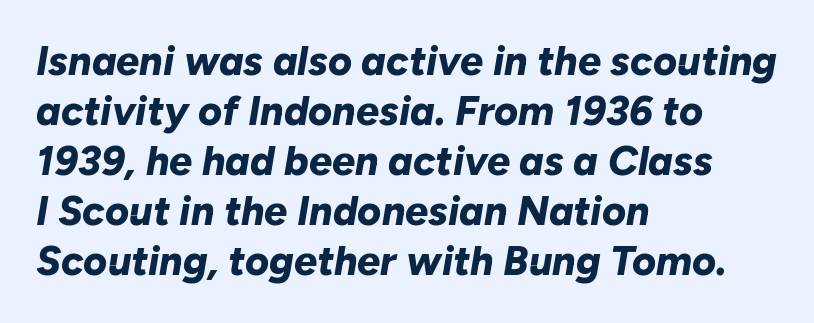
{"italic": "yes", "lean": "right", "slant_degrees": 10, "bold": "yes", "weight": "bold", "width": "normal", "stroke_contrast": "low", "x_height": "medium", "monospaced": "no", "underline": "no", "align": "left", "line_spacing_ratio": 1.22, "letter_spacing": "normal", "letter_spacing_em": 0.0, "glyph_px": 41}
